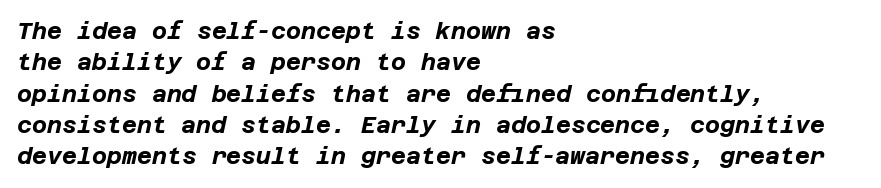
The image shows 23 px bold type, italic (leaning right); set left-aligned, normal line spacing (1.36x), normal letter spacing, not underlined.
